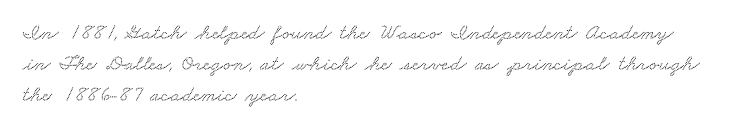
Q: Is the text underlined? A: No.
Q: How is the paragraph aligned? A: Left-aligned.
Q: Is the spacing between letters normal or unusually wide? A: Normal.
Q: Is the spacing between lines tight, normal or loose? A: Normal.
